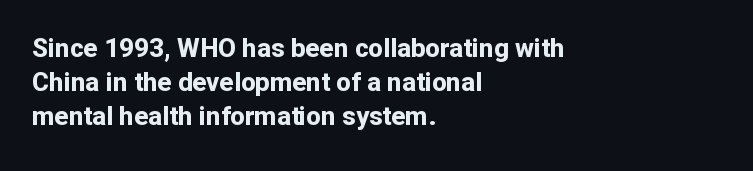
The image shows 26 px bold type, upright; set left-aligned, normal line spacing (1.31x), normal letter spacing, not underlined.
